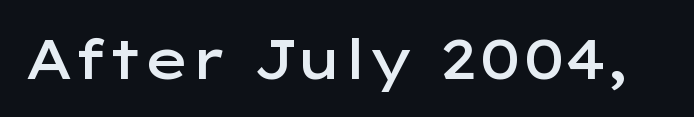
The image shows 55 px semibold, wide sans-serif type, upright; set normal letter spacing, not underlined; low stroke contrast and a medium x-height.
